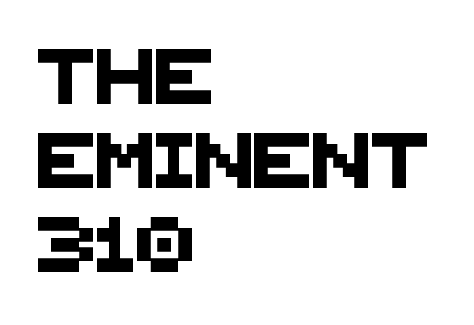
{"serif": "no", "width": "normal", "stroke_contrast": "medium", "x_height": "large", "monospaced": "no", "underline": "no", "align": "left", "line_spacing": "normal", "line_spacing_ratio": 1.53, "letter_spacing": "normal", "letter_spacing_em": 0.0, "glyph_px": 55}
